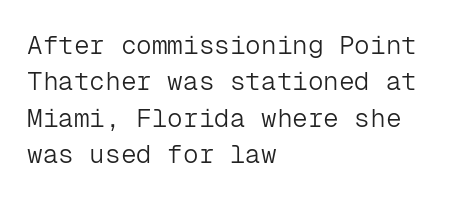
The image shows 26 px text type, upright; set left-aligned, normal line spacing (1.4x), normal letter spacing, not underlined.
